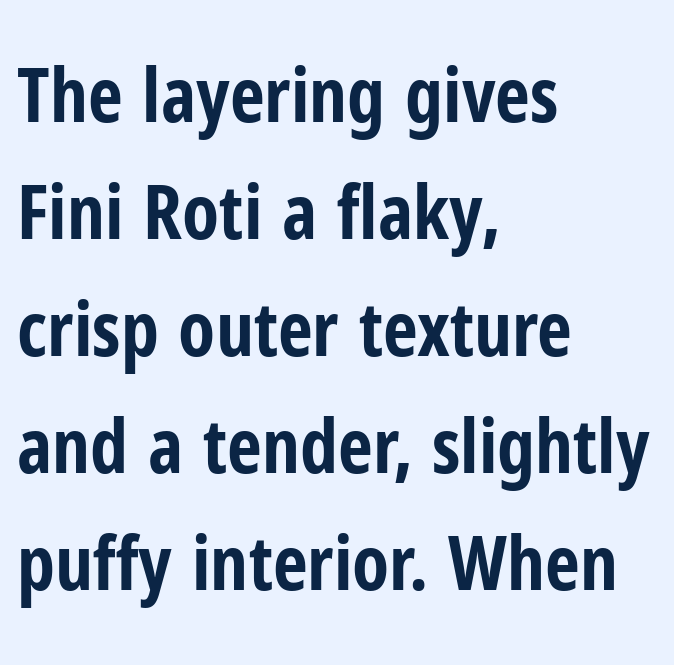
The image shows 76 px bold, condensed sans-serif type, upright; set left-aligned, normal line spacing (1.54x), normal letter spacing, not underlined; low stroke contrast and a medium x-height.
